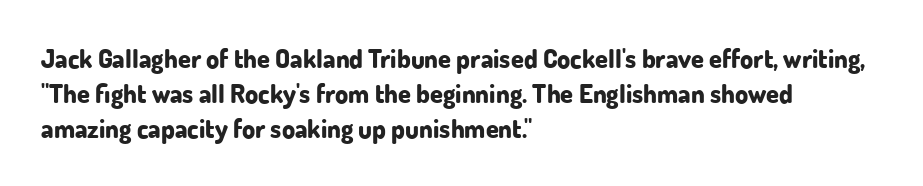
{"italic": "no", "bold": "yes", "underline": "no", "align": "left", "line_spacing": "normal", "line_spacing_ratio": 1.34, "letter_spacing": "normal", "letter_spacing_em": 0.0, "glyph_px": 26}
